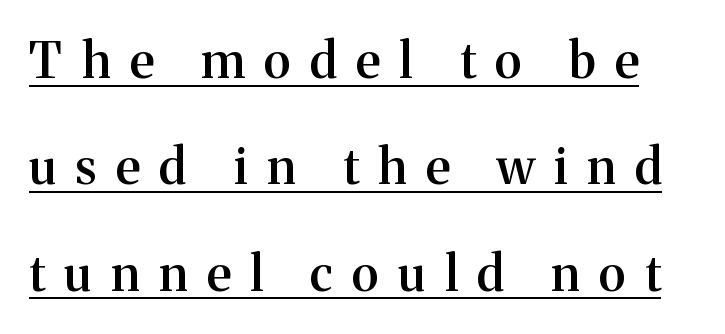
Compared with typical body copy, the letter spacing here is much looser. Yep, those are serifs on the letters. Each new line begins a long way beneath the previous one. Tall strokes in this sample are plumb rather than angled. Think of a printed novel: that variable character pitch is what you see here. Moderately thickened strokes mark this as semibold type.
